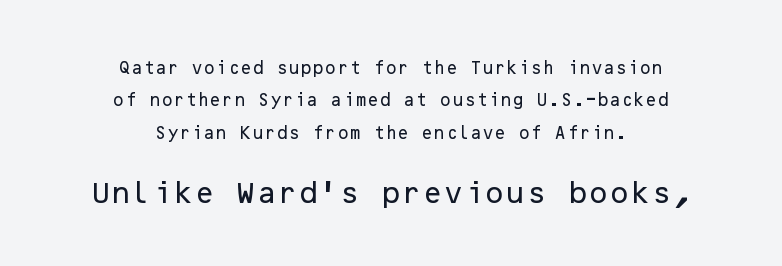
Nobody touched the tracking dial on this one. The zone under the glyphs is completely vacant. These two chunks differ in scale, with the bottom chunk taking the larger measure. Every row of glyphs is offset so its center matches the block's center. The lines are spread far apart with generous leading.
